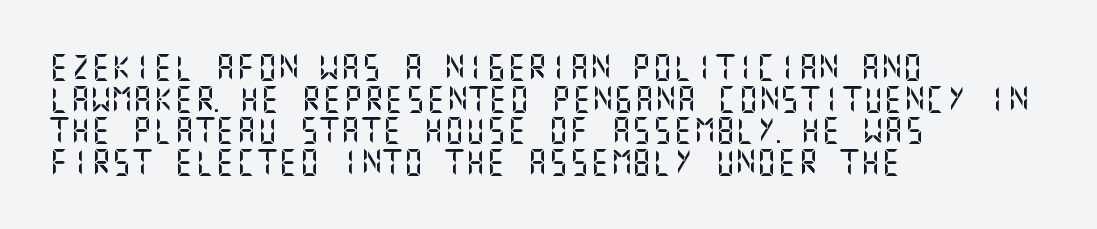
The image shows 26 px text type, upright; set left-aligned, line spacing 1.22x, normal letter spacing, not underlined.
